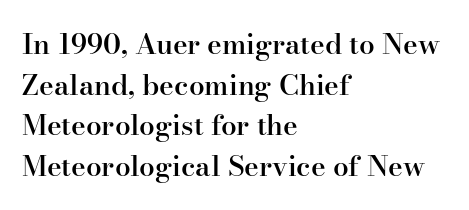
{"serif": "yes", "italic": "no", "bold": "semi", "weight": "semibold", "width": "normal", "stroke_contrast": "high", "x_height": "small", "monospaced": "no", "underline": "no", "align": "left", "line_spacing": "normal", "line_spacing_ratio": 1.45, "letter_spacing": "normal", "letter_spacing_em": 0.0, "glyph_px": 28}
